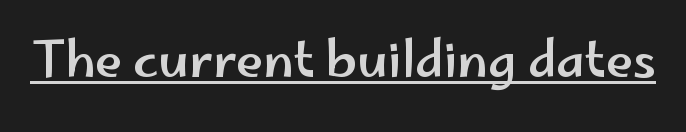
The image shows 49 px wide sans-serif type, upright; set normal letter spacing, underlined; low stroke contrast and a small x-height.
